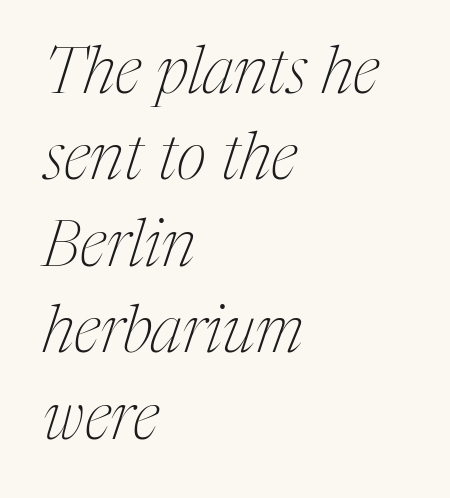
The image shows 65 px thin, condensed serif type, italic (leaning right); set left-aligned, normal line spacing (1.33x), normal letter spacing, not underlined; medium stroke contrast and a medium x-height.
